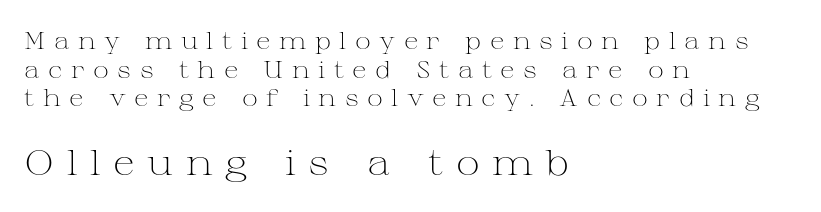
Q: Is the text bold? A: No.
Q: Is the text italic (slanted)? A: No, it is upright.
Q: Is the typeface a serif or a sans-serif typeface? A: Serif.
Q: Is the text underlined? A: No.
Q: How is the paragraph aligned? A: Left-aligned.
Q: Is the spacing between letters normal or unusually wide? A: Unusually wide.
Q: Which block of text is set in a larger size, the first (top) or the second (bottom)? A: The second (bottom) one.
Q: Width (condensed, normal, or wide)? A: Wide.
Q: Stroke contrast? A: Medium.
Q: x-height? A: Medium.
Q: Monospaced? A: No.
